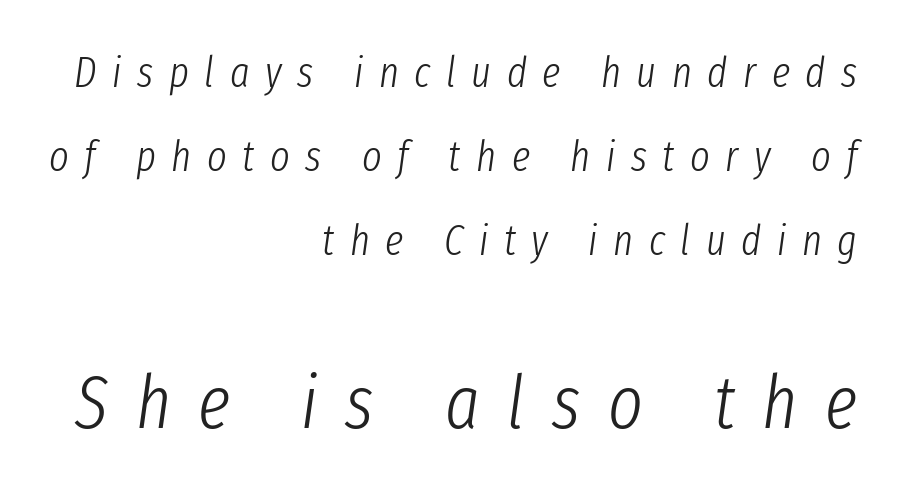
Caption: multi-line text, flush right, ragged left. The later block is typeset at a bigger size than the earlier block. The weight would be labelled regular, book, light, or lighter still. Clear beneath every line of the passage.
